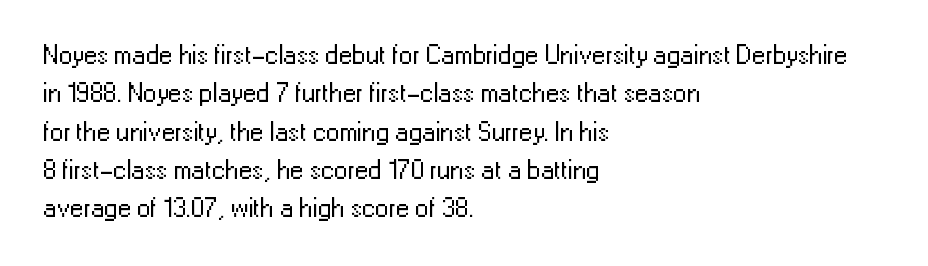
The image shows 27 px text type, upright; set left-aligned, normal line spacing (1.42x), normal letter spacing, not underlined.
